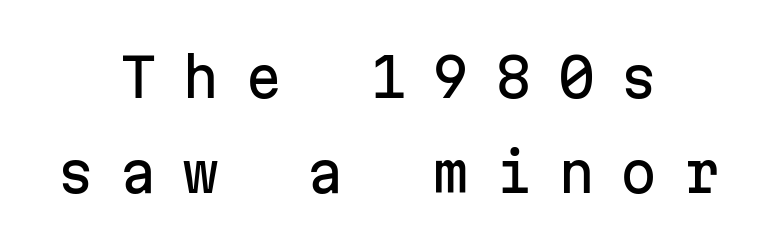
Observe the wide spacing: letters keep a clear distance from each other. Decoration check: the copy has no underline. Examine the stroke ends and you'll find no serifs. The typesetter chose a symmetrical, centered arrangement here.
